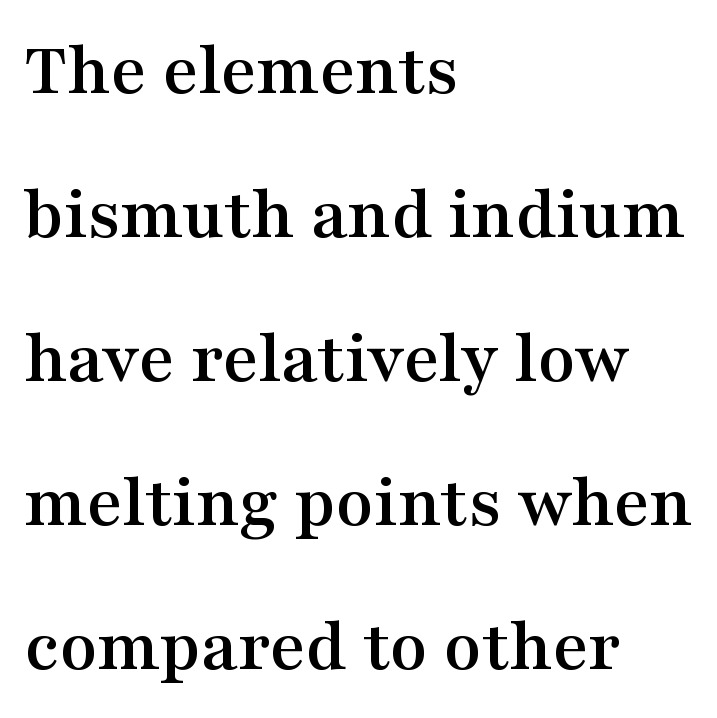
{"serif": "yes", "italic": "no", "width": "wide", "stroke_contrast": "medium", "x_height": "medium", "monospaced": "no", "underline": "no", "align": "left", "line_spacing_ratio": 1.87, "letter_spacing": "normal", "letter_spacing_em": 0.0, "glyph_px": 77}
